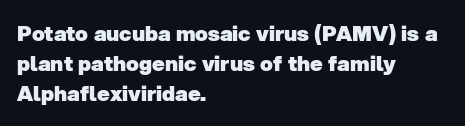
The image shows 21 px bold type; set left-aligned, normal line spacing (1.44x), normal letter spacing, not underlined.
